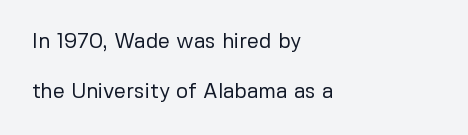
Q: Is the text bold? A: No.
Q: Is the text italic (slanted)? A: No, it is upright.
Q: Is the text underlined? A: No.
Q: How is the paragraph aligned? A: Left-aligned.
Q: Is the spacing between letters normal or unusually wide? A: Normal.
Q: Is the spacing between lines tight, normal or loose? A: Loose.
